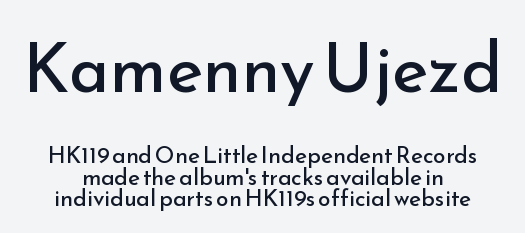
The image shows 69 px regular-weight sans-serif type, upright; set centered, tight line spacing (0.95x), normal letter spacing, not underlined; the first (top) block is 3.0x larger; low stroke contrast and a small x-height.
